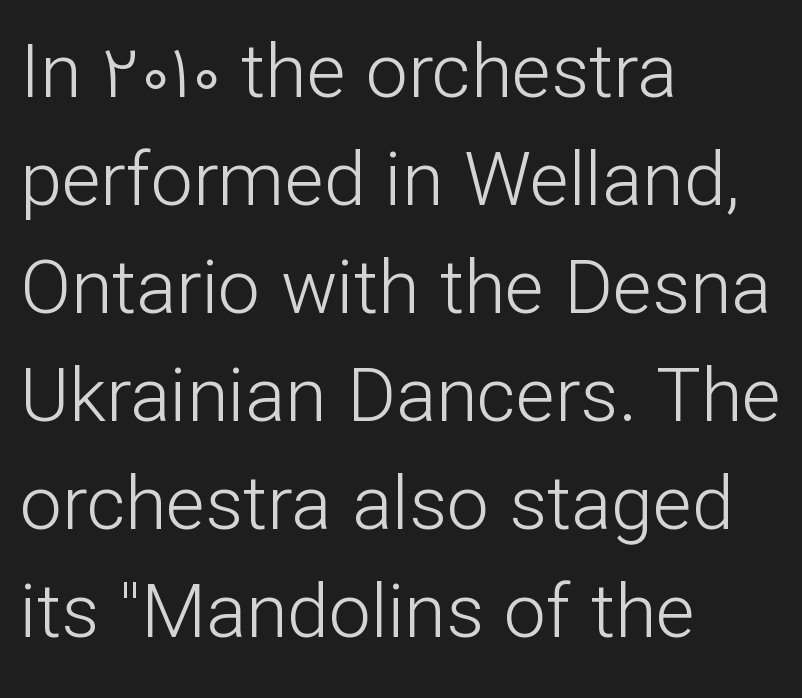
Where is the straight margin? On the left. The lettering stays uniformly vertical, giving the passage a roman look. Weight: regular or lighter. The rendering shows plain stroke endings on the letterforms — a sans-serif design. Proportional: the letters do not fall into vertical columns. Honestly, the letter spacing is just normal — you wouldn't notice it.
